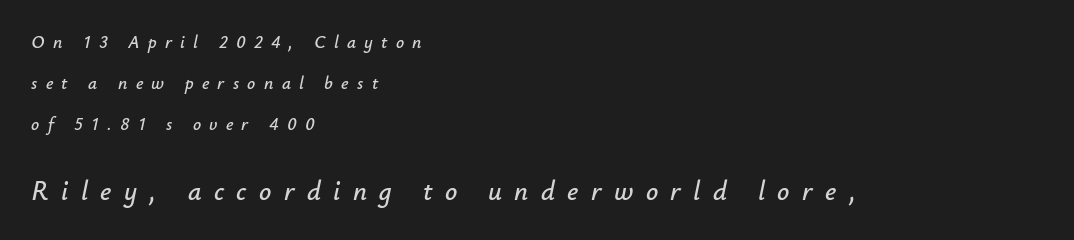
{"italic": "yes", "lean": "right", "slant_degrees": 12, "underline": "no", "align": "left", "line_spacing": "loose", "line_spacing_ratio": 2.27, "letter_spacing": "wide", "letter_spacing_em": 0.46, "larger_block": "second", "size_ratio": 1.5, "glyph_px": 27}
